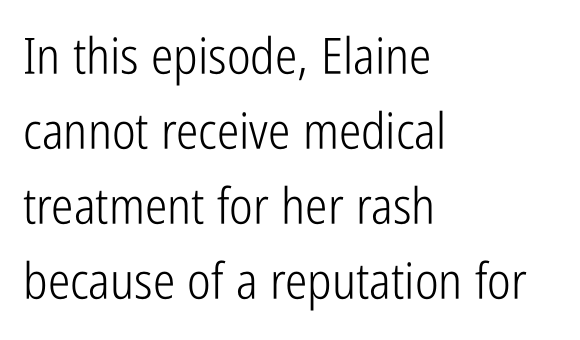
{"serif": "no", "italic": "no", "bold": "no", "weight": "light", "width": "condensed", "stroke_contrast": "low", "x_height": "medium", "monospaced": "no", "underline": "no", "align": "left", "line_spacing": "normal", "line_spacing_ratio": 1.5, "letter_spacing": "normal", "letter_spacing_em": 0.0, "glyph_px": 50}
